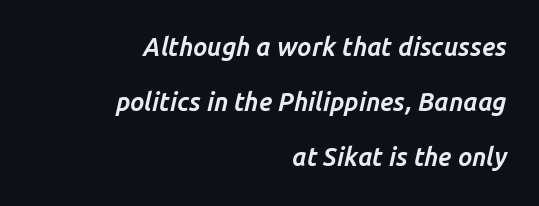
The image shows 25 px bold type, italic (leaning right); set right-aligned, loose line spacing (2.21x), normal letter spacing, not underlined.
